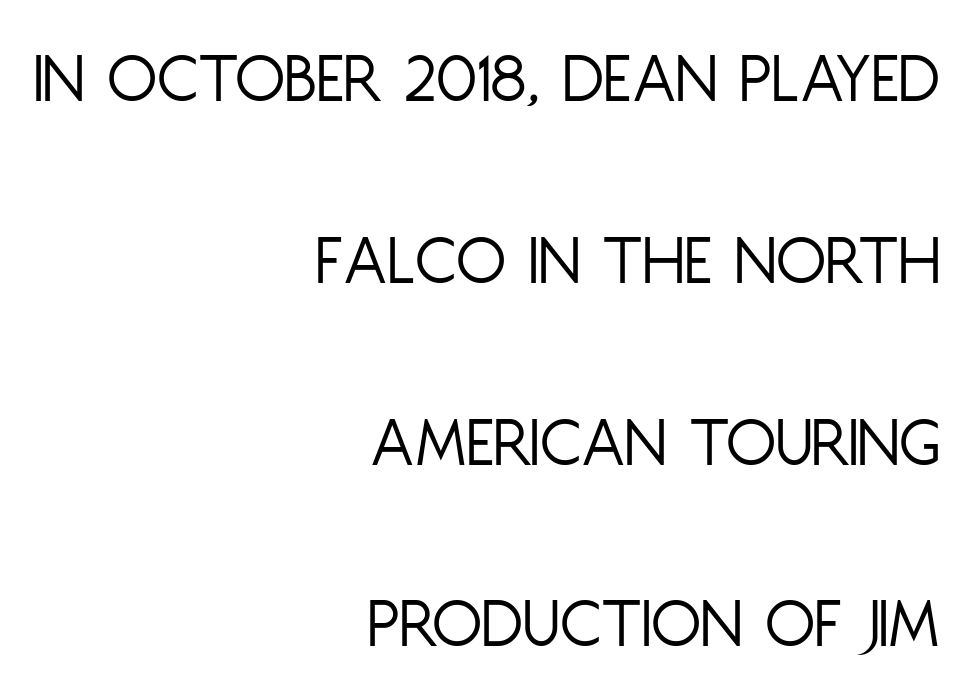
Q: Is the text bold? A: No.
Q: Is the text italic (slanted)? A: No, it is upright.
Q: Is the typeface a serif or a sans-serif typeface? A: Sans-serif.
Q: Is the text underlined? A: No.
Q: How is the paragraph aligned? A: Right-aligned.
Q: Is the spacing between letters normal or unusually wide? A: Normal.
Q: Is the spacing between lines tight, normal or loose? A: Loose.
Q: Width (condensed, normal, or wide)? A: Condensed.
Q: Stroke contrast? A: Low.
Q: x-height? A: Large.
Q: Monospaced? A: No.
